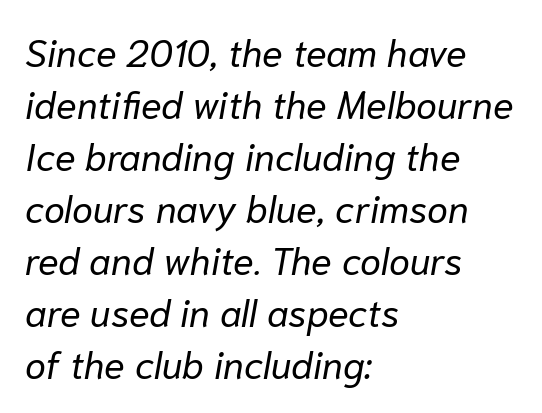
{"italic": "yes", "lean": "right", "slant_degrees": 10, "bold": "no", "weight": "regular", "width": "normal", "stroke_contrast": "low", "x_height": "medium", "monospaced": "no", "underline": "no", "align": "left", "line_spacing": "normal", "line_spacing_ratio": 1.37, "letter_spacing": "normal", "letter_spacing_em": 0.0, "glyph_px": 38}
